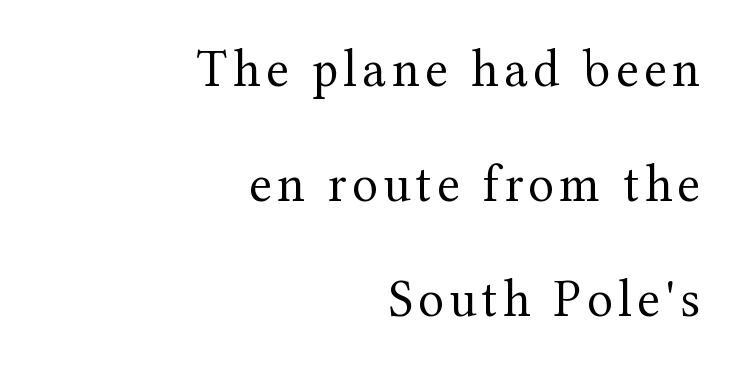
Type without underlining. Casual observation: everything's shoved over to the right. On a weight scale, this lands at 450 or below. Looks like regular typesetting: each glyph gets only the width it needs. No italicization has been applied; the sample stays upright.
